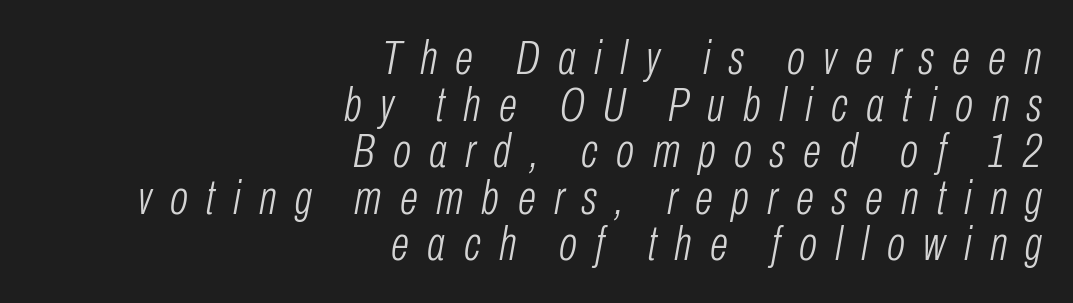
{"italic": "yes", "lean": "right", "slant_degrees": 10, "bold": "no", "weight": "light", "width": "condensed", "stroke_contrast": "low", "x_height": "medium", "monospaced": "no", "underline": "no", "align": "right", "line_spacing": "tight", "line_spacing_ratio": 0.97, "letter_spacing": "wide", "letter_spacing_em": 0.38, "glyph_px": 48}
